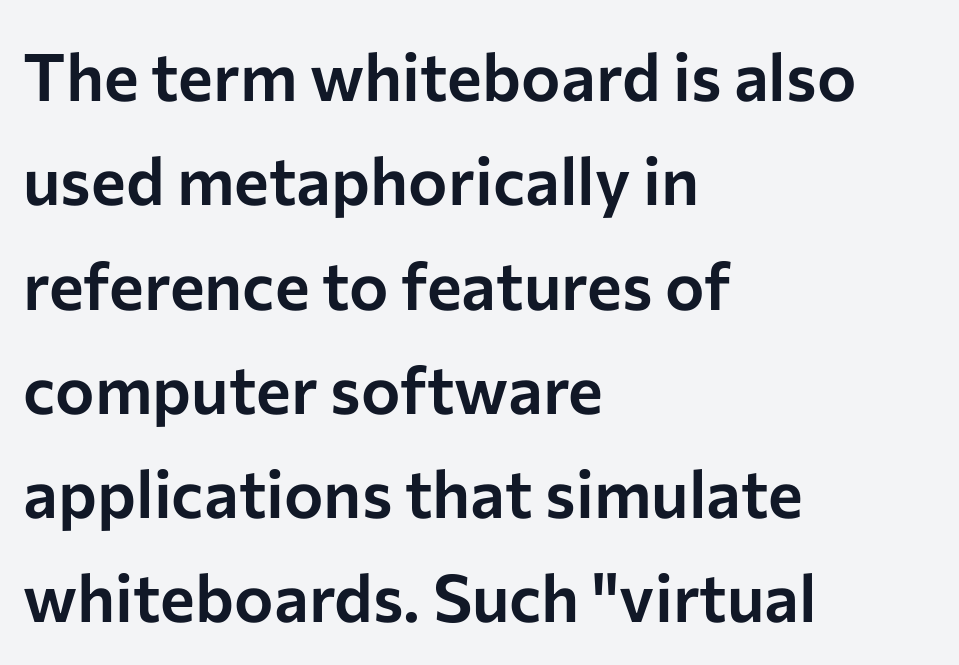
Q: Is the text italic (slanted)? A: No, it is upright.
Q: Is the typeface a serif or a sans-serif typeface? A: Sans-serif.
Q: Is the text underlined? A: No.
Q: How is the paragraph aligned? A: Left-aligned.
Q: Is the spacing between letters normal or unusually wide? A: Normal.
Q: Is the spacing between lines tight, normal or loose? A: Normal.
Q: Width (condensed, normal, or wide)? A: Normal.
Q: Stroke contrast? A: Low.
Q: x-height? A: Medium.
Q: Monospaced? A: No.
